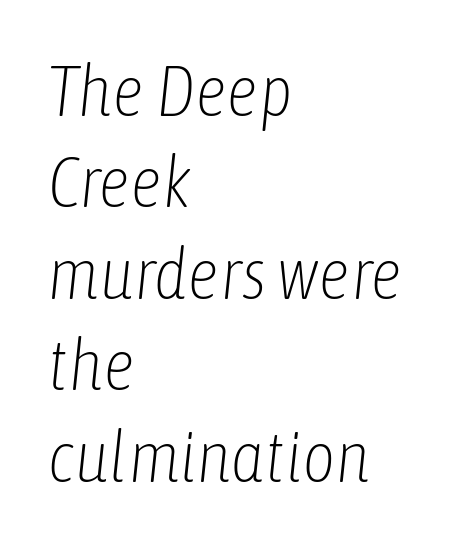
Q: Is the text bold? A: No.
Q: Is the text italic (slanted)? A: Yes, it leans right by about 6 degrees.
Q: Is the text underlined? A: No.
Q: How is the paragraph aligned? A: Left-aligned.
Q: Is the spacing between letters normal or unusually wide? A: Normal.
Q: Is the spacing between lines tight, normal or loose? A: Normal.
Q: Width (condensed, normal, or wide)? A: Condensed.
Q: Stroke contrast? A: Low.
Q: x-height? A: Medium.
Q: Monospaced? A: No.
